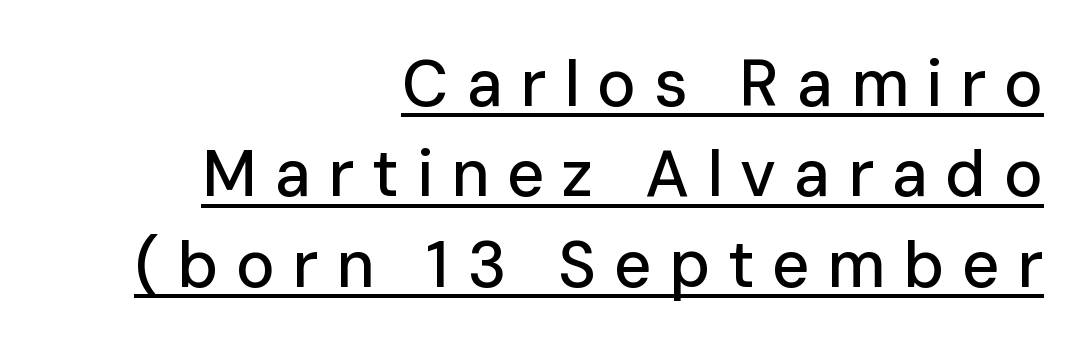
Notice how descenders clear the ascenders below comfortably — that's standard leading. Looks like someone drew a line under every word here. Visually the block forms a straight wall on the right and a jagged coastline on the left. The passage shown is typed in a proportional face where columns would drift. No italicization has been applied; the sample stays upright. In terms of letterspacing, this is a distinctly airy, spread setting.
